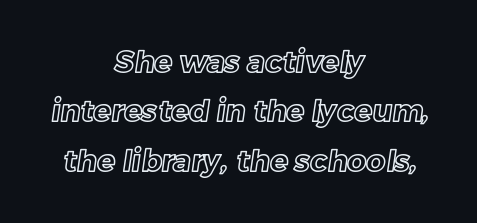
Q: Is the text underlined? A: No.
Q: How is the paragraph aligned? A: Centered.
Q: Is the spacing between letters normal or unusually wide? A: Normal.
Q: Is the spacing between lines tight, normal or loose? A: Normal.
Q: Width (condensed, normal, or wide)? A: Normal.
Q: x-height? A: Medium.
Q: Monospaced? A: No.
